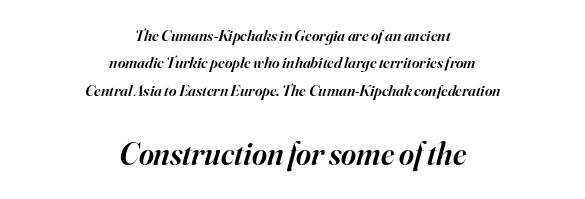
{"serif": "yes", "italic": "yes", "lean": "right", "slant_degrees": 16, "bold": "semi", "weight": "semibold", "width": "normal", "stroke_contrast": "high", "x_height": "small", "monospaced": "no", "underline": "no", "align": "center", "line_spacing_ratio": 1.71, "letter_spacing": "normal", "letter_spacing_em": 0.0, "larger_block": "second", "size_ratio": 2.0, "glyph_px": 32}
